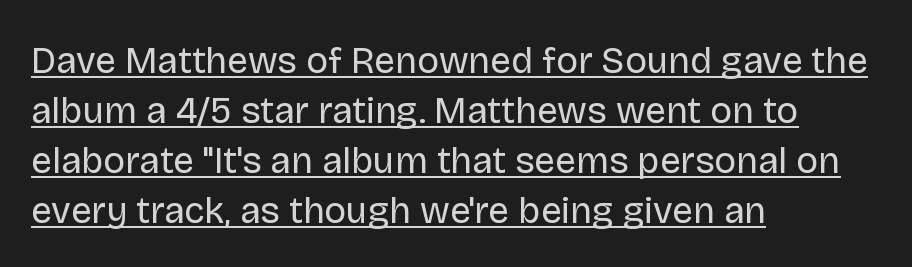
The image shows 37 px regular-weight sans-serif type, upright; set left-aligned, normal line spacing (1.35x), normal letter spacing, underlined; low stroke contrast and a large x-height.
